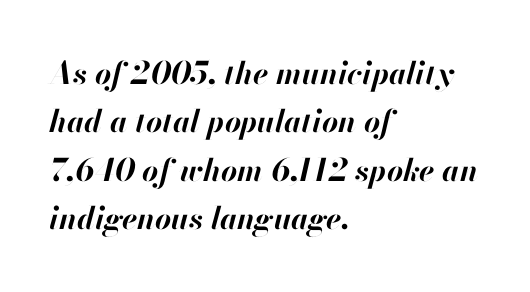
Q: Is the text bold? A: Yes.
Q: Is the text italic (slanted)? A: Yes, it leans right by about 13 degrees.
Q: Is the text underlined? A: No.
Q: How is the paragraph aligned? A: Left-aligned.
Q: Is the spacing between letters normal or unusually wide? A: Normal.
Q: Is the spacing between lines tight, normal or loose? A: Normal.
Q: Width (condensed, normal, or wide)? A: Normal.
Q: Stroke contrast? A: High.
Q: x-height? A: Small.
Q: Monospaced? A: No.
